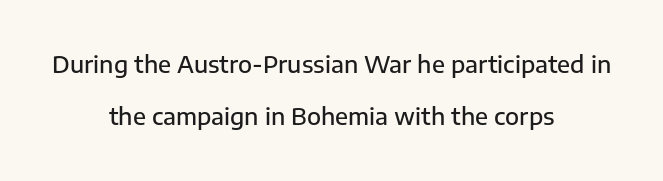
The image shows 23 px text type, upright; set centered, loose line spacing (2.27x), normal letter spacing, not underlined.
